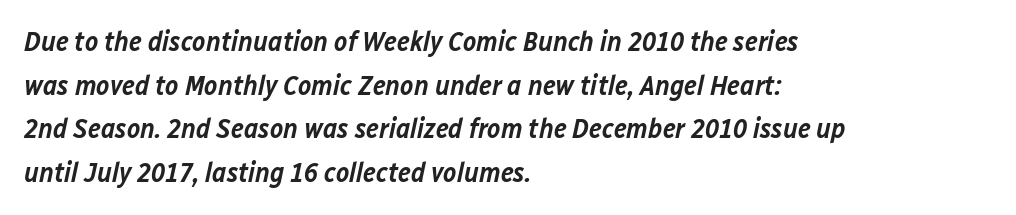
Quick note: interline space is typical. This rendering leaves character spacing at its baseline value. Compared with a centered layout, this one pins lines to the left instead. This sample uses an oblique cut, with every glyph tilted off the vertical. These lines are rendered in a variable-pitch font.
